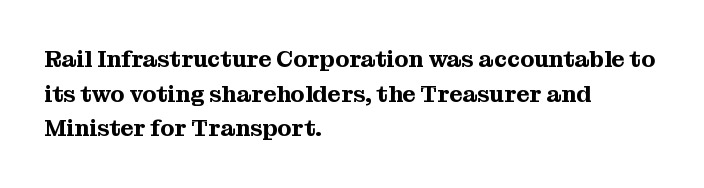
Students, observe: this is what conventionally led text looks like. Has an underline been added? It has not. Words appear dense and cohesive because spacing is normal. If you drew a ruler down the left edge, every line would touch it.
